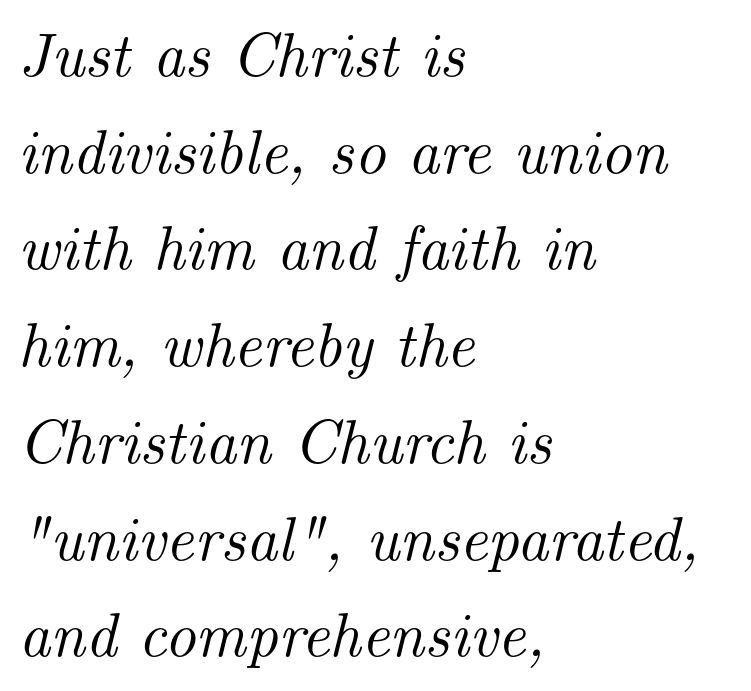
The image shows 62 px serif type, italic (leaning right); set left-aligned, normal line spacing (1.56x), normal letter spacing, not underlined; medium stroke contrast and a small x-height.
